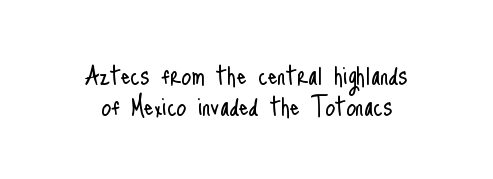
Q: Is the text bold? A: No.
Q: Is the text italic (slanted)? A: No, it is upright.
Q: Is the typeface a serif or a sans-serif typeface? A: Sans-serif.
Q: Is the text underlined? A: No.
Q: How is the paragraph aligned? A: Centered.
Q: Is the spacing between letters normal or unusually wide? A: Normal.
Q: Is the spacing between lines tight, normal or loose? A: Tight.
Q: Width (condensed, normal, or wide)? A: Condensed.
Q: Stroke contrast? A: Low.
Q: x-height? A: Small.
Q: Monospaced? A: No.
